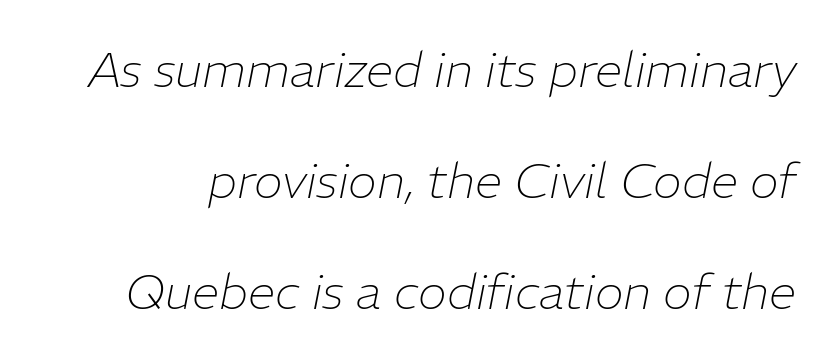
Vertical spacing — loose. The gap between lines stays unmarked. Yep, that's italic — everything's leaning. Think of a printed novel: that variable character pitch is what you see here. Look at the tracking — it's just the regular setting, nothing added. Heaviness? Minimal to ordinary, like unemphasized prose.
